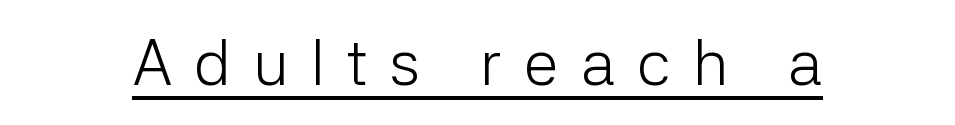
{"serif": "no", "italic": "no", "bold": "no", "weight": "light", "width": "normal", "stroke_contrast": "low", "x_height": "medium", "monospaced": "no", "underline": "yes", "letter_spacing": "wide", "letter_spacing_em": 0.34, "glyph_px": 64}
